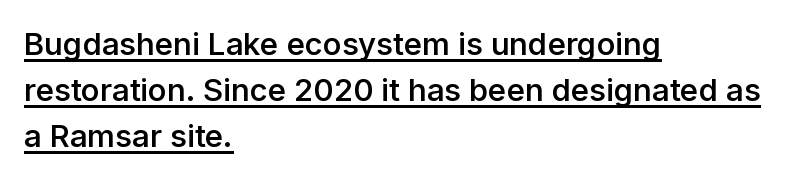
{"serif": "no", "italic": "no", "bold": "semi", "weight": "semibold", "width": "normal", "stroke_contrast": "low", "x_height": "medium", "monospaced": "no", "underline": "yes", "align": "left", "line_spacing": "normal", "line_spacing_ratio": 1.48, "letter_spacing": "normal", "letter_spacing_em": 0.0, "glyph_px": 31}
